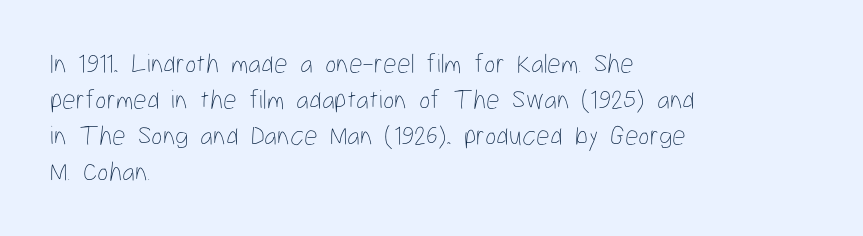
The image shows 27 px text type, upright; set left-aligned, normal line spacing (1.33x), normal letter spacing, not underlined.
